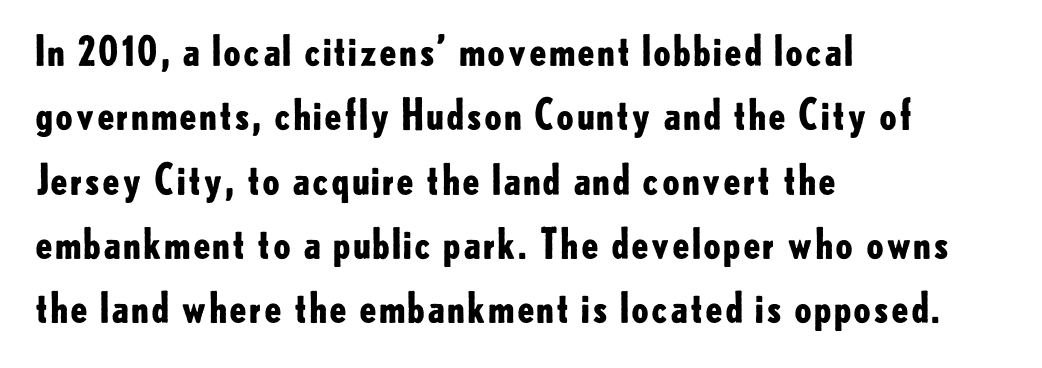
The image shows 41 px bold sans-serif type, upright; set left-aligned, normal line spacing (1.57x), normal letter spacing, not underlined; low stroke contrast and a small x-height.
